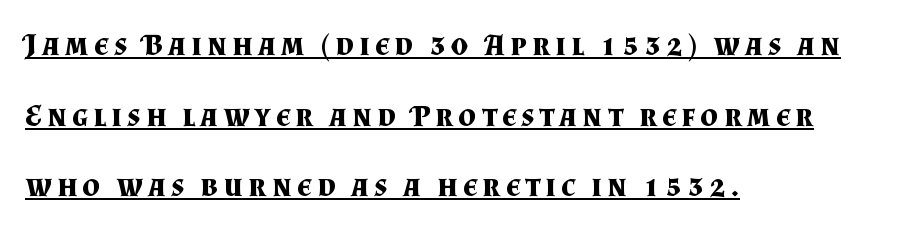
Q: Is the text bold? A: Yes.
Q: Is the text italic (slanted)? A: No, it is upright.
Q: Is the typeface a serif or a sans-serif typeface? A: Serif.
Q: Is the text underlined? A: Yes.
Q: How is the paragraph aligned? A: Left-aligned.
Q: Is the spacing between lines tight, normal or loose? A: Loose.
Q: Width (condensed, normal, or wide)? A: Normal.
Q: Stroke contrast? A: Medium.
Q: x-height? A: Small.
Q: Monospaced? A: No.
